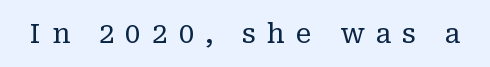
Varying glyph widths throughout — classic text-font behaviour. Underline: absent. The face used here is rendered with a markedly widened letterfit. Examine the stroke ends and you'll spot serifs. Is the type heavy? It reads as light-to-regular instead.
